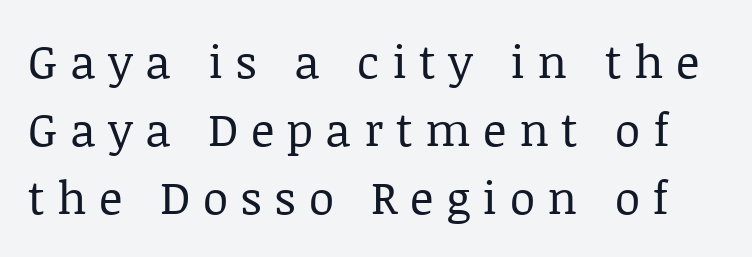
Q: Is the text bold? A: No.
Q: Is the text italic (slanted)? A: No, it is upright.
Q: Is the typeface a serif or a sans-serif typeface? A: Serif.
Q: Is the text underlined? A: No.
Q: Is the spacing between letters normal or unusually wide? A: Unusually wide.
Q: Is the spacing between lines tight, normal or loose? A: Normal.
Q: Width (condensed, normal, or wide)? A: Normal.
Q: Stroke contrast? A: Low.
Q: x-height? A: Large.
Q: Monospaced? A: No.
